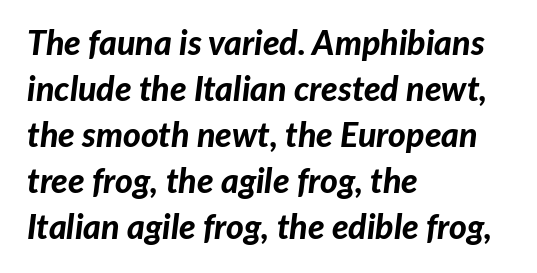
The image shows 34 px bold type, italic (leaning right); set left-aligned, normal line spacing (1.35x), normal letter spacing, not underlined; low stroke contrast and a medium x-height.
